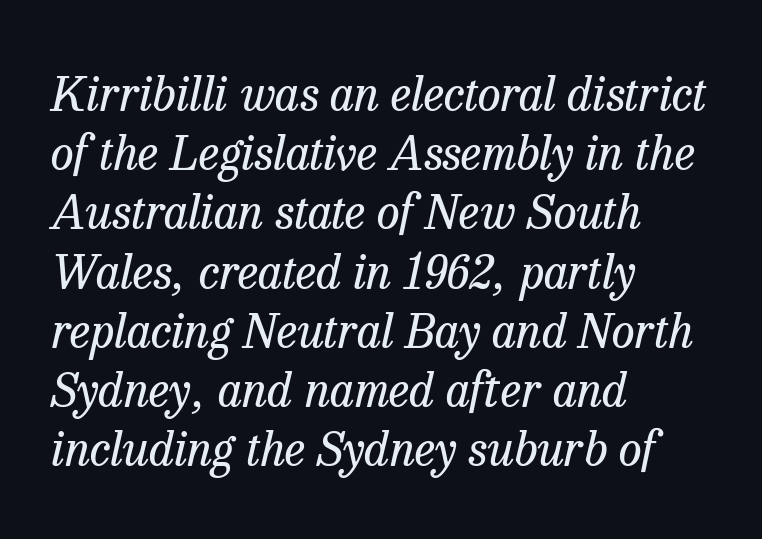
The type is set solid horizontally, with unmodified tracking. The foot of each line stays bare and open. Note the varied advance widths — an 'i' is clearly narrower than an 'm'. This reads as an unemphasized weight, regular at the heaviest. The lines in this sample share a left origin and differ only in where they stop. Does the lettering tilt? It does — this is italic.
